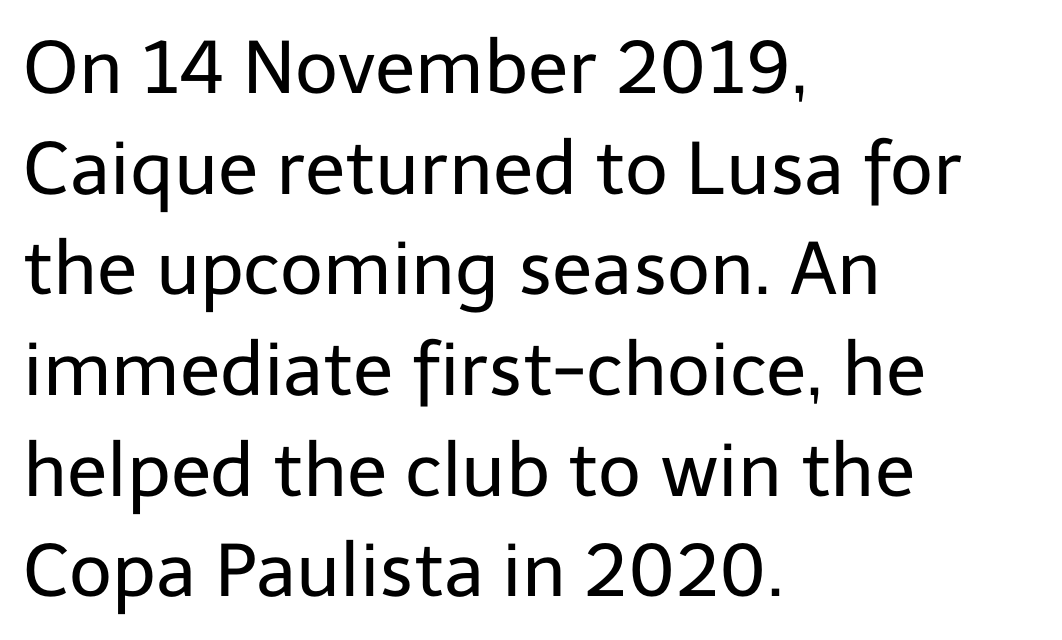
Q: Is the text bold? A: No.
Q: Is the text italic (slanted)? A: No, it is upright.
Q: Is the typeface a serif or a sans-serif typeface? A: Sans-serif.
Q: Is the text underlined? A: No.
Q: How is the paragraph aligned? A: Left-aligned.
Q: Is the spacing between letters normal or unusually wide? A: Normal.
Q: Is the spacing between lines tight, normal or loose? A: Normal.
Q: Width (condensed, normal, or wide)? A: Normal.
Q: Stroke contrast? A: Low.
Q: x-height? A: Medium.
Q: Monospaced? A: No.
